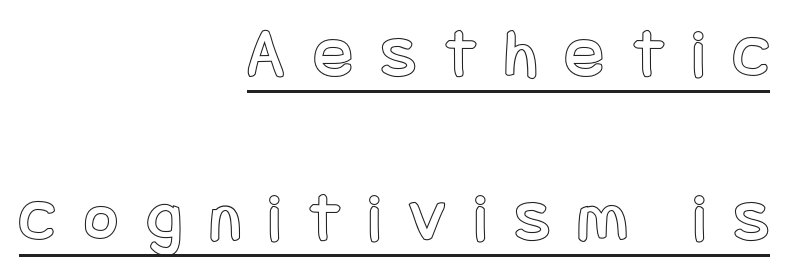
A typesetter would mark this as roman, not italic. All the whitespace from short lines collects on the left. Loosely led — the rows are spread out. Underlining? Definitely there. The tracking jumps out immediately: characters are airy and widely separated.
